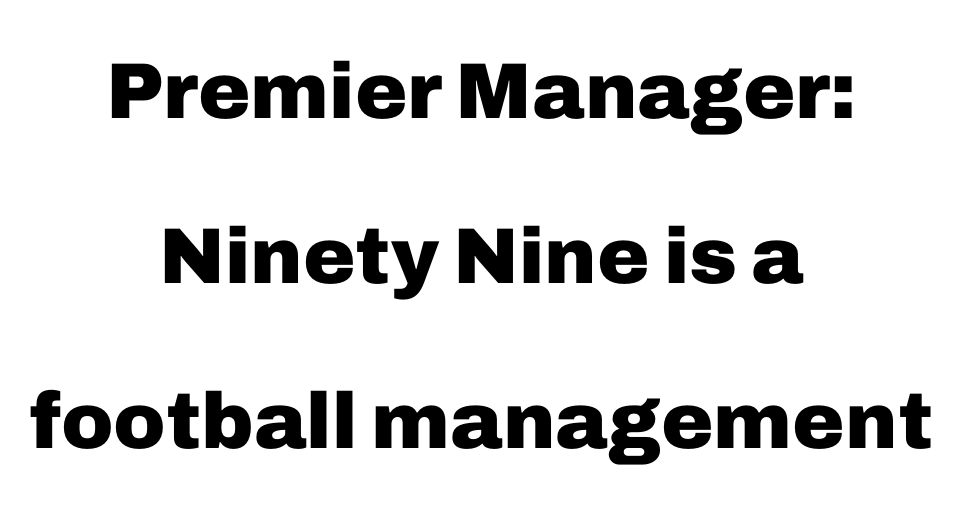
Q: Is the text bold? A: Yes.
Q: Is the text italic (slanted)? A: No, it is upright.
Q: Is the typeface a serif or a sans-serif typeface? A: Sans-serif.
Q: Is the text underlined? A: No.
Q: How is the paragraph aligned? A: Centered.
Q: Is the spacing between letters normal or unusually wide? A: Normal.
Q: Is the spacing between lines tight, normal or loose? A: Loose.
Q: Width (condensed, normal, or wide)? A: Normal.
Q: Stroke contrast? A: Low.
Q: x-height? A: Medium.
Q: Monospaced? A: No.
